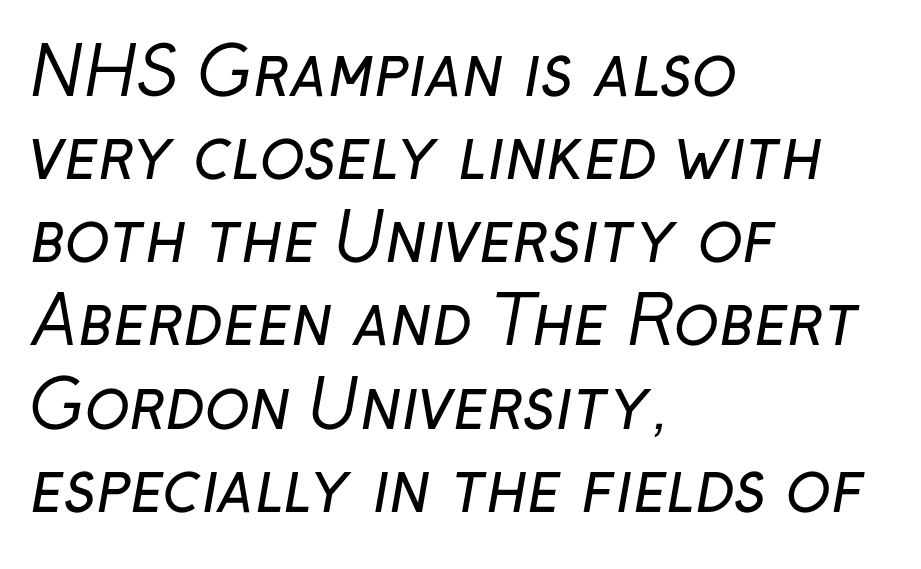
Varying glyph widths throughout — classic text-font behaviour. Underline: absent. Is there much room between lines? A standard amount, neither cramped nor airy. The weight tops out at a normal text grade.
